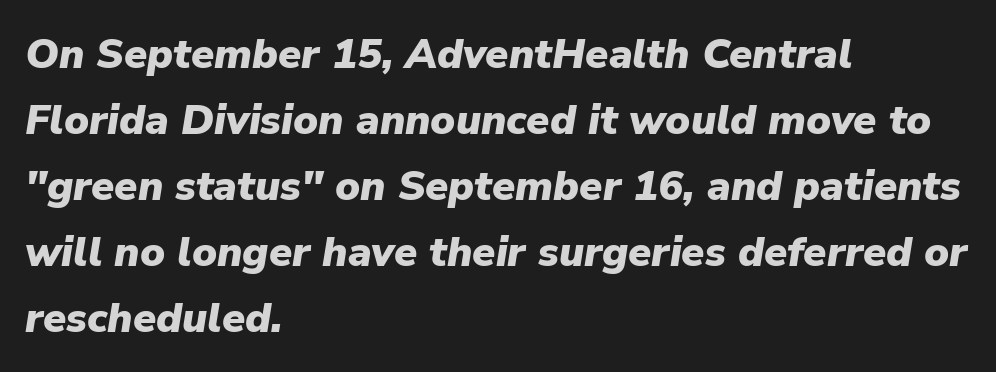
{"italic": "yes", "lean": "right", "slant_degrees": 9, "bold": "yes", "weight": "heavy", "width": "normal", "stroke_contrast": "low", "x_height": "medium", "monospaced": "no", "underline": "no", "align": "left", "line_spacing": "normal", "line_spacing_ratio": 1.57, "letter_spacing": "normal", "letter_spacing_em": 0.0, "glyph_px": 42}
